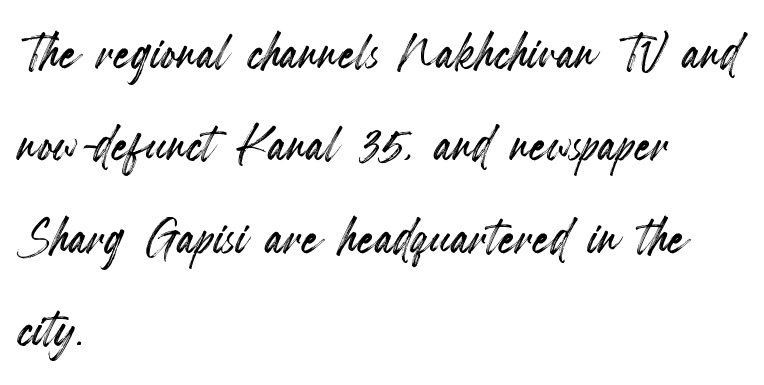
Q: Is the text italic (slanted)? A: Yes.
Q: Is the text underlined? A: No.
Q: How is the paragraph aligned? A: Left-aligned.
Q: Is the spacing between letters normal or unusually wide? A: Normal.
Q: Is the spacing between lines tight, normal or loose? A: Normal.
Q: Width (condensed, normal, or wide)? A: Condensed.
Q: x-height? A: Small.
Q: Monospaced? A: No.
